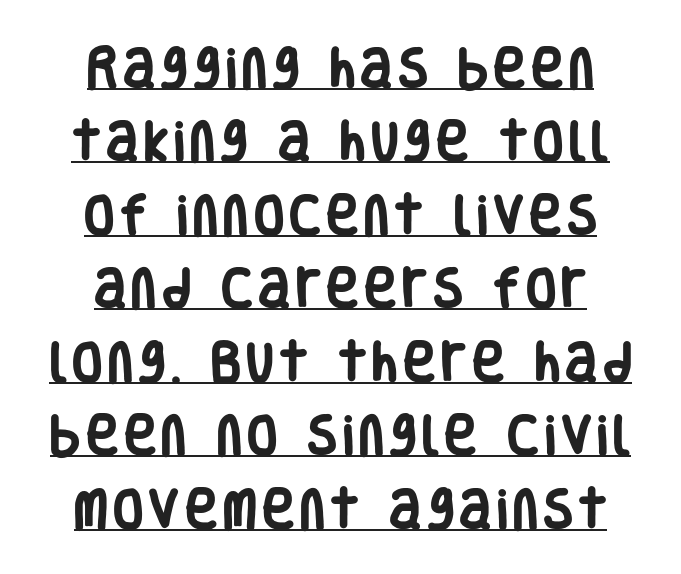
Q: Is the text bold? A: Yes.
Q: Is the text italic (slanted)? A: No, it is upright.
Q: Is the typeface a serif or a sans-serif typeface? A: Sans-serif.
Q: Is the text underlined? A: Yes.
Q: Is the spacing between lines tight, normal or loose? A: Normal.
Q: Width (condensed, normal, or wide)? A: Condensed.
Q: Stroke contrast? A: Low.
Q: x-height? A: Large.
Q: Monospaced? A: No.
